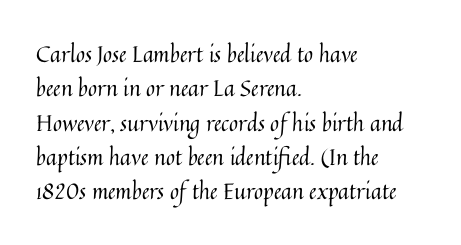
The image shows 22 px text type; set left-aligned, normal line spacing (1.56x), normal letter spacing, not underlined.
